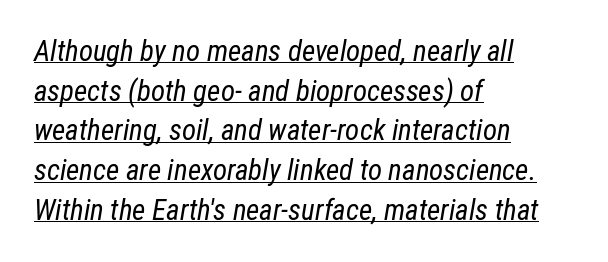
Observe the ordinary spacing: letters are neighbours, not strangers. Stem width sits at or under what a default text font uses. These lines are rendered in a variable-pitch font. Slant detected: the letters are inclined. The lines are quadded left. A rule runs beneath these lines of type.
